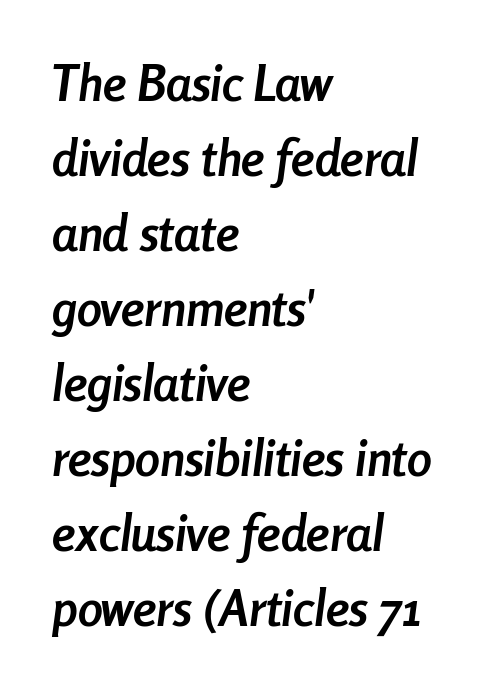
{"italic": "yes", "lean": "right", "slant_degrees": 8, "bold": "yes", "weight": "semibold", "width": "condensed", "stroke_contrast": "low", "x_height": "medium", "monospaced": "no", "underline": "no", "align": "left", "line_spacing": "normal", "line_spacing_ratio": 1.5, "letter_spacing": "normal", "letter_spacing_em": 0.0, "glyph_px": 50}
